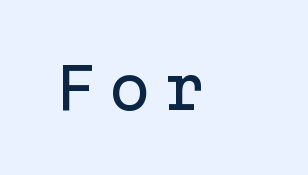
{"serif": "no", "italic": "no", "width": "normal", "stroke_contrast": "low", "x_height": "medium", "monospaced": "yes", "underline": "no", "letter_spacing": "wide", "letter_spacing_em": 0.21, "glyph_px": 57}
